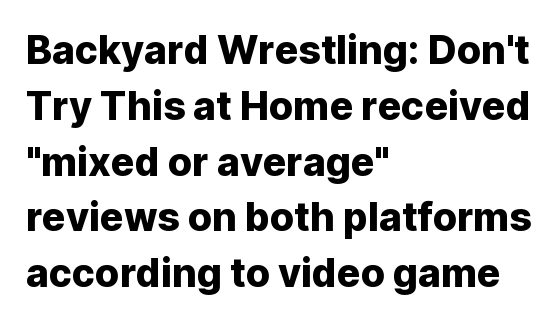
The image shows 39 px sans-serif type, upright; set left-aligned, normal line spacing (1.43x), normal letter spacing, not underlined; low stroke contrast and a medium x-height.
